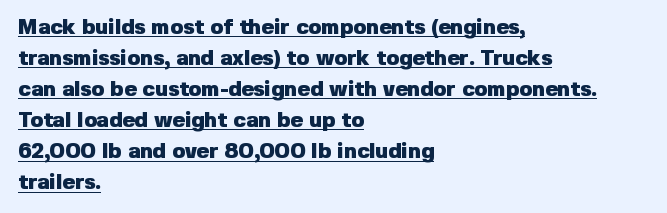
The image shows 21 px bold type, upright; set left-aligned, normal line spacing (1.48x), normal letter spacing, underlined.
